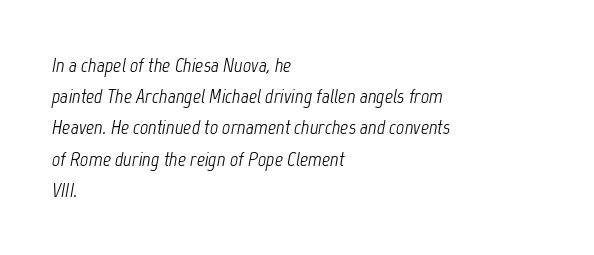
{"italic": "yes", "lean": "right", "slant_degrees": 12, "bold": "no", "underline": "no", "align": "left", "line_spacing": "normal", "line_spacing_ratio": 1.56, "letter_spacing": "normal", "letter_spacing_em": 0.0, "glyph_px": 20}
